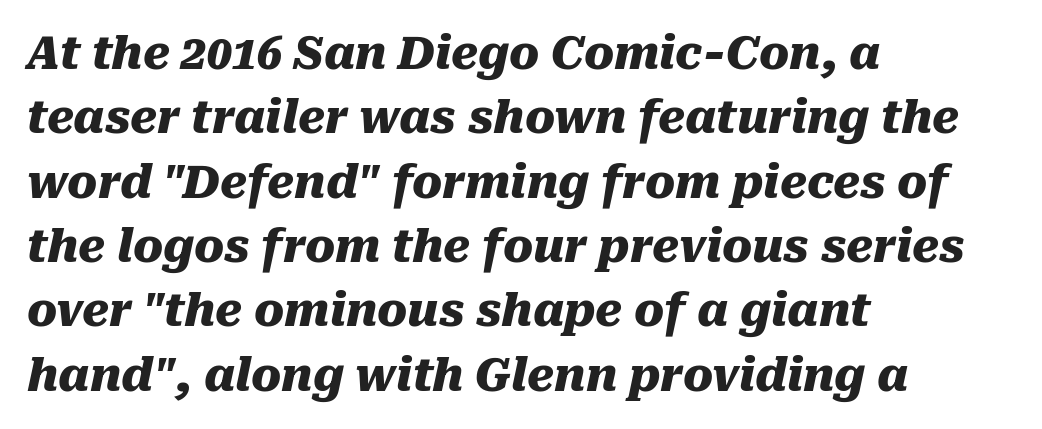
Do the characters align in a grid? No, the font is proportional. If you drew a line through each stem, it would be angled. The passage shown is emphatically bold. The type is set solid horizontally, with unmodified tracking. The gap between lines stays unmarked.
